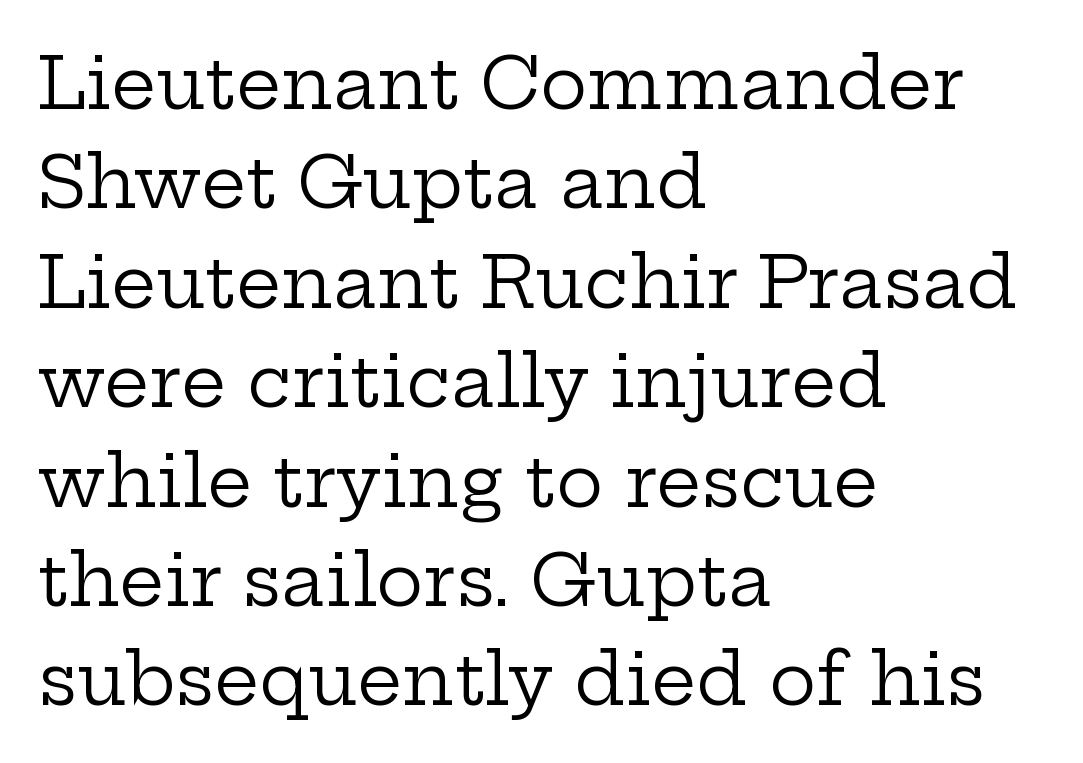
I'd call this a serif setting — the letters wear small feet. No letter is thick-stroked: the sample isn't bold. Horizontally, the lines are justified to the leading edge only. Here the glyphs are tracked normally, forming tight word shapes. The gap between lines stays unmarked.
